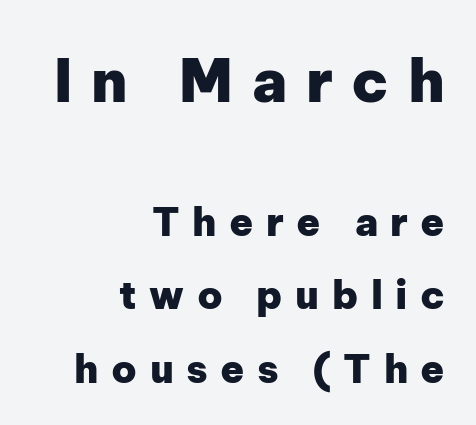
Visually the block forms a straight wall on the right and a jagged coastline on the left. Note: larger setting up top, smaller setting below. Rule under the text: the space is simply empty. Caption: expanded tracking, letters set apart. Looks like regular typesetting: each glyph gets only the width it needs. The letters stand straight up with perfectly vertical stems.
